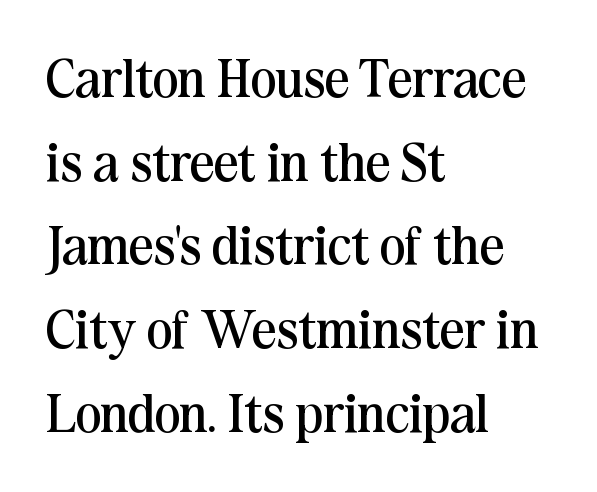
The foot of each line stays bare and open. Serifs: yes, visible at the terminals of the letterforms. Compared with typical paragraphs, the rows here are spaced about the same. Stroke thickness stays within the range of a standard reading face or lighter. When letters stand straight like this, we call the style roman or upright.
